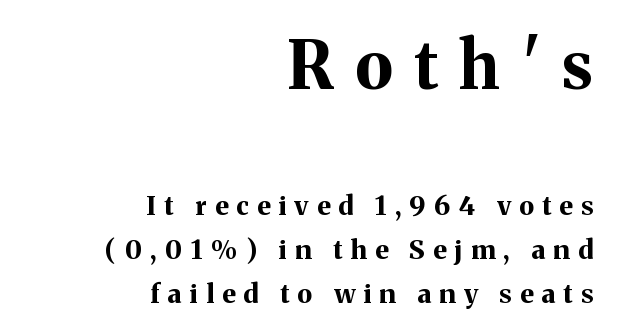
Font category for this specimen: serif. The letters advance in unequal steps, a hallmark of proportional type. Which margin do the lines hug? The right one — the left edge is uneven. Tracking value appears strongly positive — letters spread wide.
